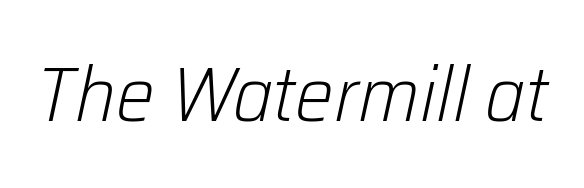
{"italic": "yes", "lean": "right", "slant_degrees": 12, "bold": "no", "weight": "light", "width": "normal", "stroke_contrast": "low", "x_height": "medium", "monospaced": "no", "underline": "no", "letter_spacing": "normal", "letter_spacing_em": 0.0, "glyph_px": 77}
